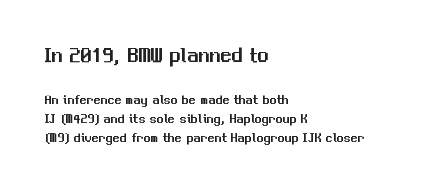
Q: Is the text italic (slanted)? A: No, it is upright.
Q: Is the text underlined? A: No.
Q: How is the paragraph aligned? A: Left-aligned.
Q: Is the spacing between letters normal or unusually wide? A: Normal.
Q: Is the spacing between lines tight, normal or loose? A: Normal.
Q: Which block of text is set in a larger size, the first (top) or the second (bottom)? A: The first (top) one.
